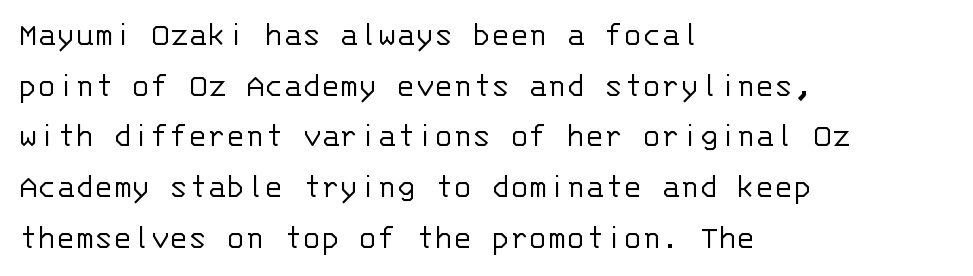
The image shows 35 px light sans-serif type, upright, monospaced; set left-aligned, normal line spacing (1.45x), normal letter spacing, not underlined; low stroke contrast and a large x-height.
